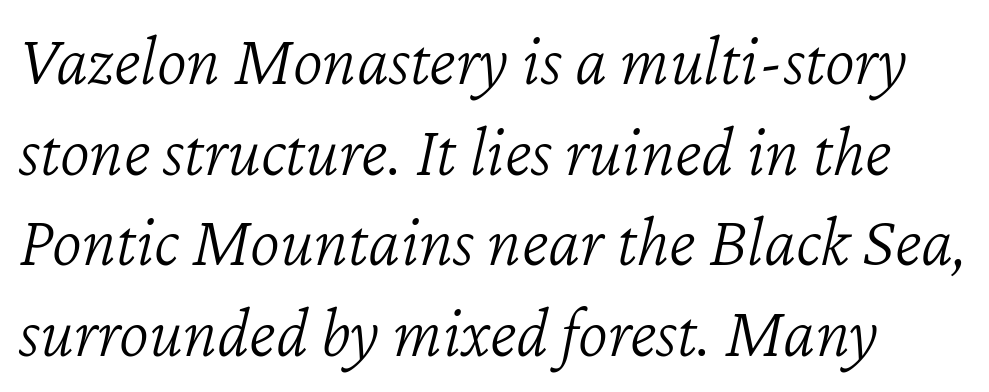
The image shows 72 px light type, italic (leaning right); set normal line spacing (1.26x), normal letter spacing, not underlined; low stroke contrast and a medium x-height.
